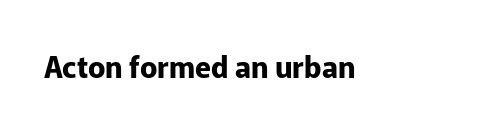
The image shows 29 px bold sans-serif type, upright; set normal letter spacing, not underlined; low stroke contrast and a medium x-height.
